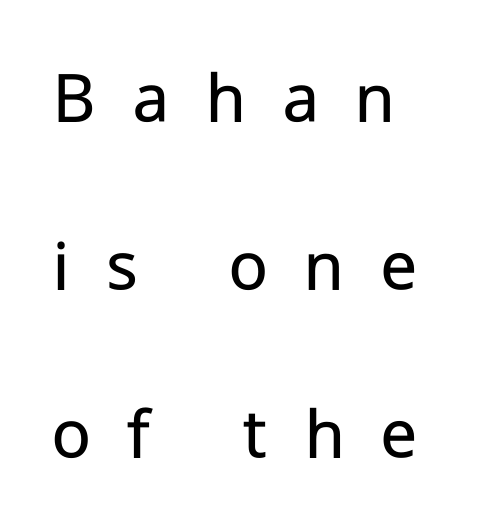
This is sans-serif lettering, the kind often seen on screens and signage. Think standard paragraph weight, or any step lighter than that. The string is rendered with underlining switched off. Notice how the stems are strictly vertical — no italics here. The rendering uses natural spacing where letterforms have individual widths. Words appear elongated and porous because spacing is wide.
